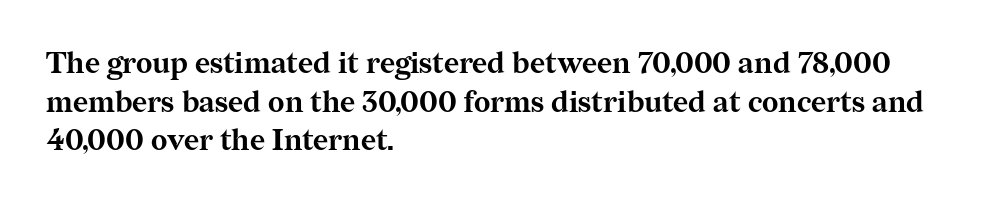
If you drew a line through each stem, it would be perfectly vertical. Here the designer chose a conventional face with non-uniform glyph widths. Between one letter and the next there's only the usual sliver of space. The glyphs in this specimen are seriffed. The block of text has a typical density, with ordinary space between rows.
